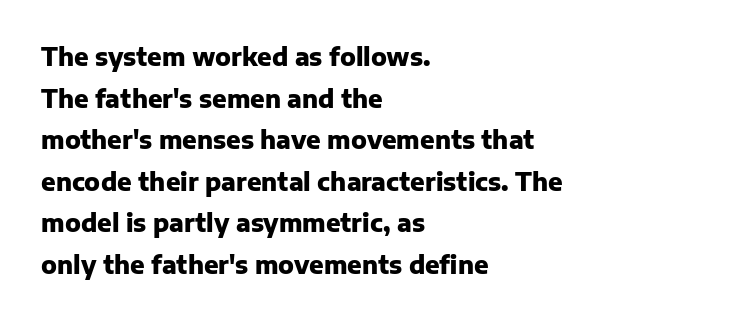
Q: Is the text bold? A: Yes.
Q: Is the text italic (slanted)? A: No, it is upright.
Q: Is the text underlined? A: No.
Q: How is the paragraph aligned? A: Left-aligned.
Q: Is the spacing between letters normal or unusually wide? A: Normal.
